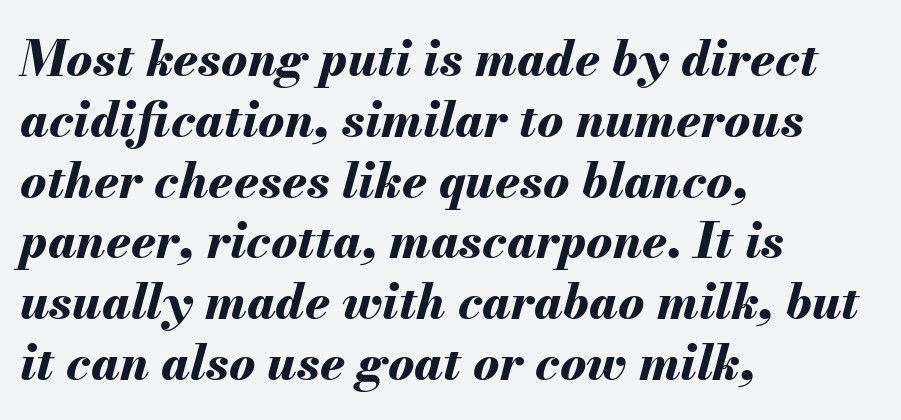
{"italic": "yes", "lean": "right", "slant_degrees": 13, "bold": "yes", "weight": "bold", "width": "normal", "stroke_contrast": "medium", "x_height": "small", "monospaced": "no", "underline": "no", "align": "left", "line_spacing_ratio": 1.24, "letter_spacing": "normal", "letter_spacing_em": 0.0, "glyph_px": 49}
